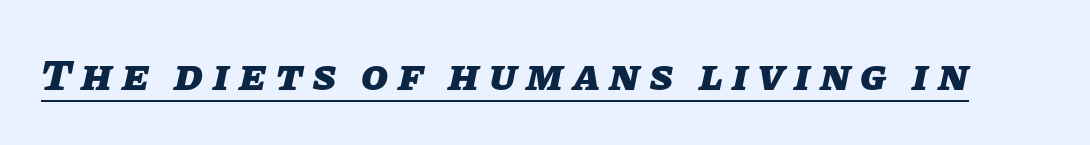
Q: Is the text bold? A: Yes.
Q: Is the text italic (slanted)? A: Yes, it leans right by about 11 degrees.
Q: Is the text underlined? A: Yes.
Q: Is the spacing between letters normal or unusually wide? A: Unusually wide.
Q: Width (condensed, normal, or wide)? A: Normal.
Q: Stroke contrast? A: Low.
Q: x-height? A: Large.
Q: Monospaced? A: No.
